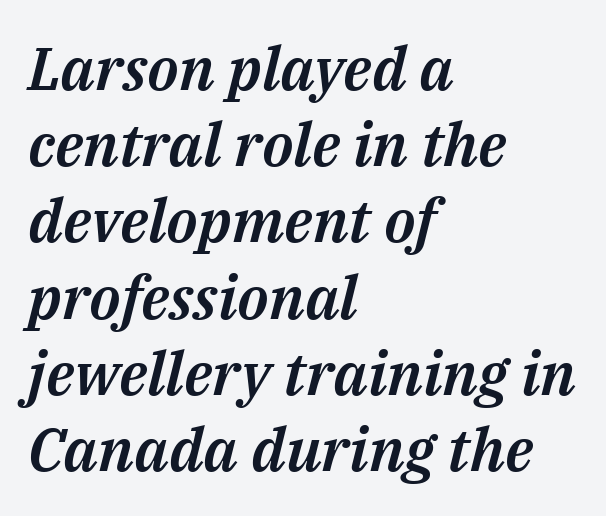
Words appear dense and cohesive because spacing is normal. The space directly below the letters is spotless. These lines are set flush left with a ragged right edge. You can tell it's italic because the verticals aren't actually vertical. Notice how descenders clear the ascenders below comfortably — that's standard leading. Note the varied advance widths — an 'i' is clearly narrower than an 'm'.
